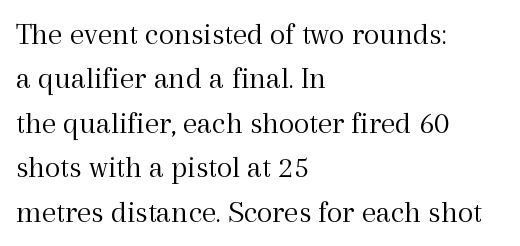
The image shows 32 px light serif type, upright; set left-aligned, normal line spacing (1.39x), normal letter spacing, not underlined; a medium x-height.
